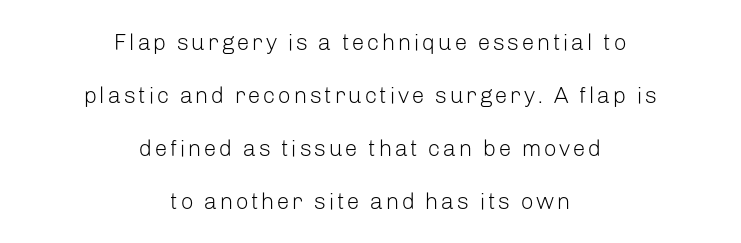
{"italic": "no", "bold": "no", "underline": "no", "align": "center", "line_spacing": "loose", "line_spacing_ratio": 2.3, "glyph_px": 23}
